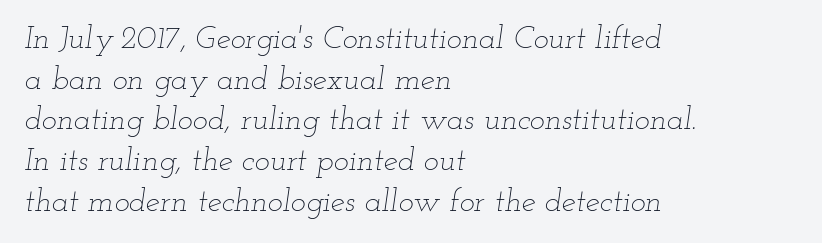
If you measured baseline to baseline, you'd find a middling distance. A light-to-regular cut is what we see here. It's the slanting kind of type. Compared with typical body copy, the letter spacing here is the same.
